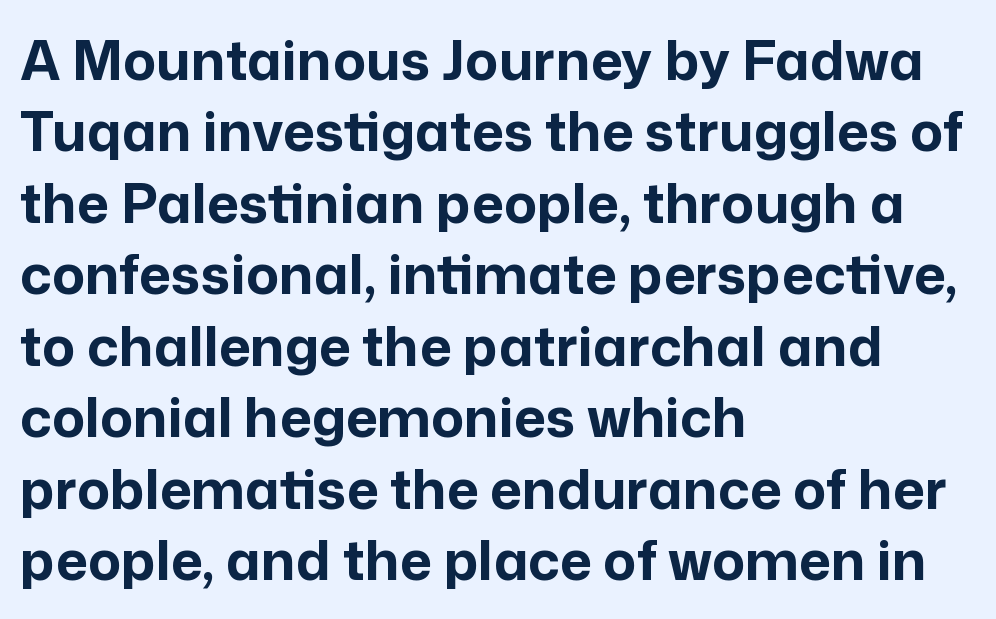
{"serif": "no", "italic": "no", "bold": "yes", "weight": "bold", "width": "normal", "stroke_contrast": "low", "x_height": "medium", "monospaced": "no", "underline": "no", "align": "left", "line_spacing": "normal", "line_spacing_ratio": 1.3, "letter_spacing": "normal", "letter_spacing_em": 0.0, "glyph_px": 55}
